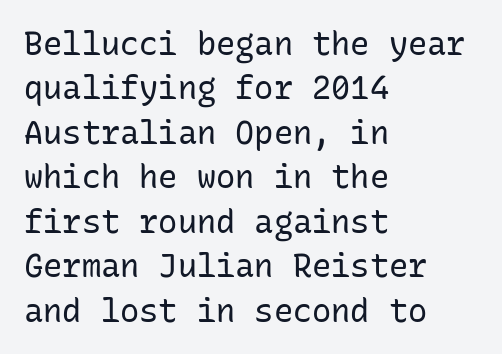
Notice how the passage keeps a crisp vertical edge on the left only. Stems and bowls with no extra thickness — not bold. Is this a fixed-width face? Yes — each glyph sits in an identical cell. A sans-serif font was chosen for this passage. Decoration check: the copy has no underline. The letters stand straight up with perfectly vertical stems.
